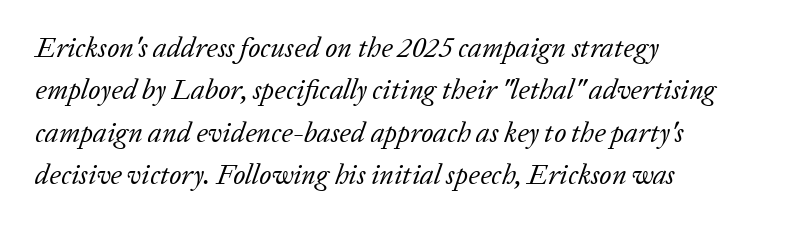
The image shows 28 px regular-weight serif type, italic (leaning right); set left-aligned, normal line spacing (1.51x), normal letter spacing, not underlined; low stroke contrast and a medium x-height.
